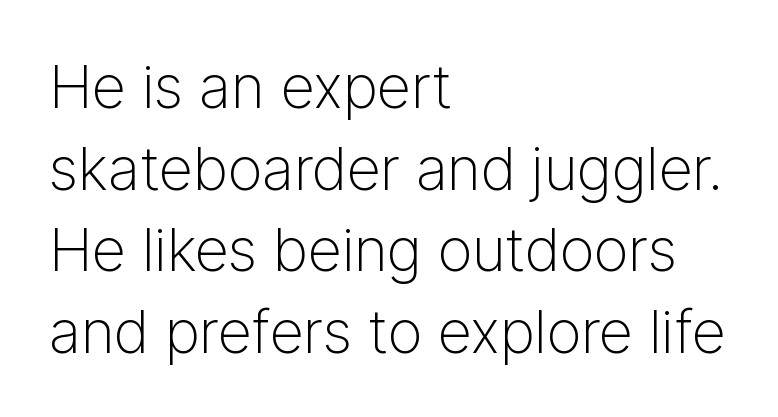
You could not count columns in this text — the font is proportionally spaced. Horizontally, the lines are justified to the leading edge only. No word sits above an underline. Normally led — the rows are evenly, conventionally spaced. Each letter's strokes conclude bluntly, with no projecting serifs. Heaviness? Minimal to ordinary, like unemphasized prose.
